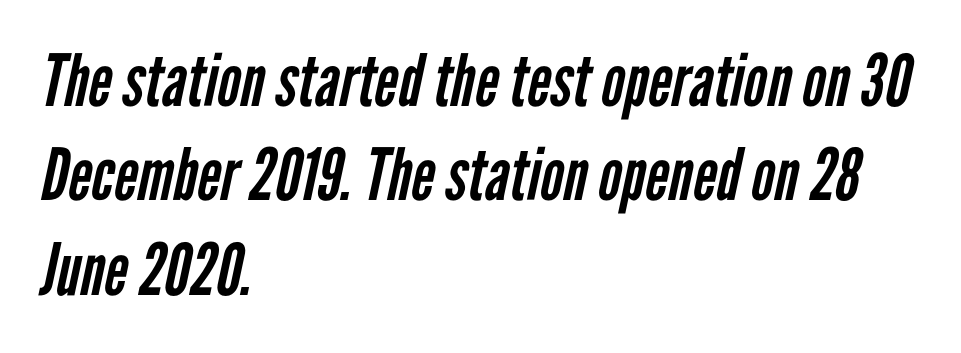
The image shows 72 px regular-weight, condensed sans-serif type; set left-aligned, normal line spacing (1.31x), normal letter spacing, not underlined; low stroke contrast and a medium x-height.
